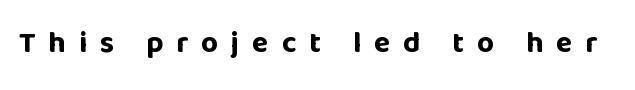
{"serif": "no", "italic": "no", "bold": "yes", "weight": "bold", "width": "normal", "stroke_contrast": "low", "x_height": "large", "monospaced": "no", "underline": "no", "letter_spacing": "wide", "letter_spacing_em": 0.43, "glyph_px": 30}
